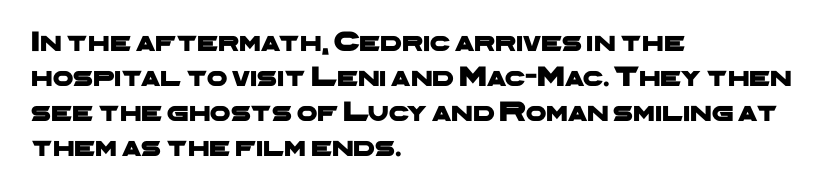
Q: Is the typeface a serif or a sans-serif typeface? A: Sans-serif.
Q: Is the text underlined? A: No.
Q: How is the paragraph aligned? A: Left-aligned.
Q: Is the spacing between letters normal or unusually wide? A: Normal.
Q: Width (condensed, normal, or wide)? A: Wide.
Q: Stroke contrast? A: Low.
Q: x-height? A: Medium.
Q: Monospaced? A: No.
